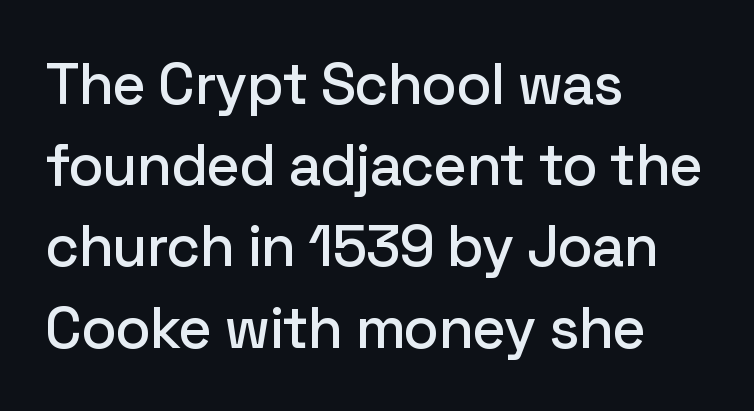
{"serif": "no", "italic": "no", "width": "normal", "stroke_contrast": "low", "x_height": "medium", "monospaced": "no", "underline": "no", "align": "left", "line_spacing": "normal", "line_spacing_ratio": 1.4, "letter_spacing": "normal", "letter_spacing_em": 0.0, "glyph_px": 58}
